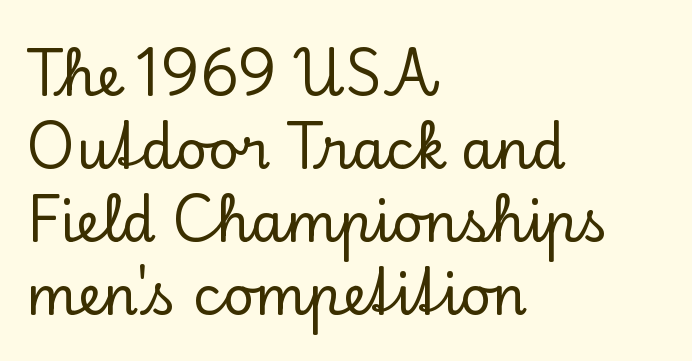
Q: Is the text italic (slanted)? A: No, it is upright.
Q: Is the text underlined? A: No.
Q: How is the paragraph aligned? A: Left-aligned.
Q: Is the spacing between letters normal or unusually wide? A: Normal.
Q: Is the spacing between lines tight, normal or loose? A: Normal.
Q: Width (condensed, normal, or wide)? A: Normal.
Q: Stroke contrast? A: Low.
Q: x-height? A: Small.
Q: Monospaced? A: No.
